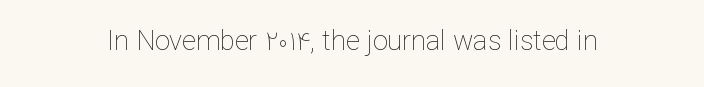
{"italic": "no", "bold": "no", "underline": "no", "align": "center", "letter_spacing": "normal", "letter_spacing_em": 0.0, "glyph_px": 27}
